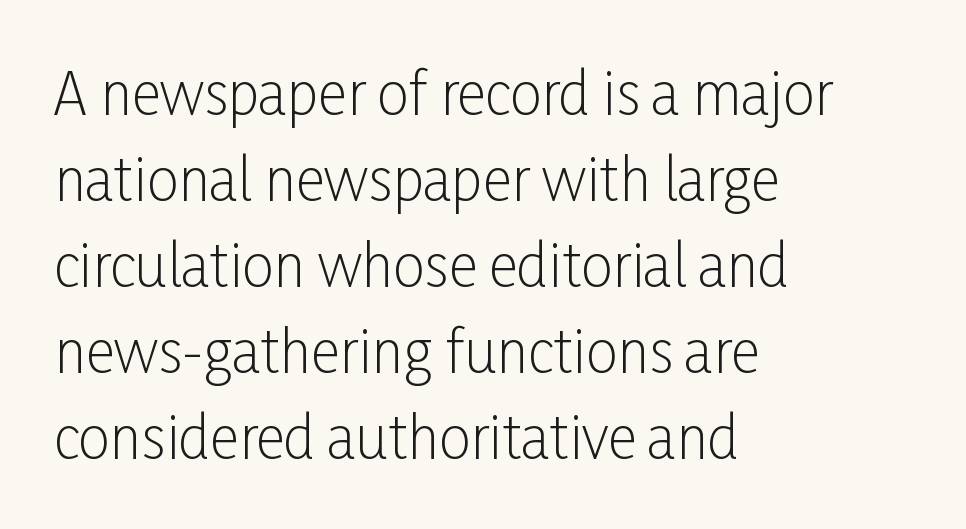
{"serif": "no", "italic": "no", "bold": "no", "weight": "light", "width": "condensed", "stroke_contrast": "low", "x_height": "medium", "monospaced": "no", "underline": "no", "align": "left", "line_spacing": "normal", "line_spacing_ratio": 1.51, "letter_spacing": "normal", "letter_spacing_em": 0.0, "glyph_px": 57}
